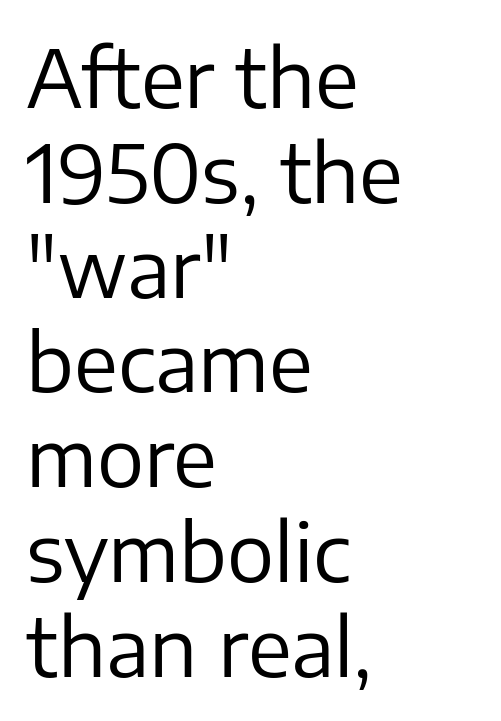
Q: Is the text bold? A: No.
Q: Is the text italic (slanted)? A: No, it is upright.
Q: Is the typeface a serif or a sans-serif typeface? A: Sans-serif.
Q: Is the text underlined? A: No.
Q: How is the paragraph aligned? A: Left-aligned.
Q: Is the spacing between letters normal or unusually wide? A: Normal.
Q: Width (condensed, normal, or wide)? A: Normal.
Q: Stroke contrast? A: Low.
Q: x-height? A: Medium.
Q: Monospaced? A: No.
